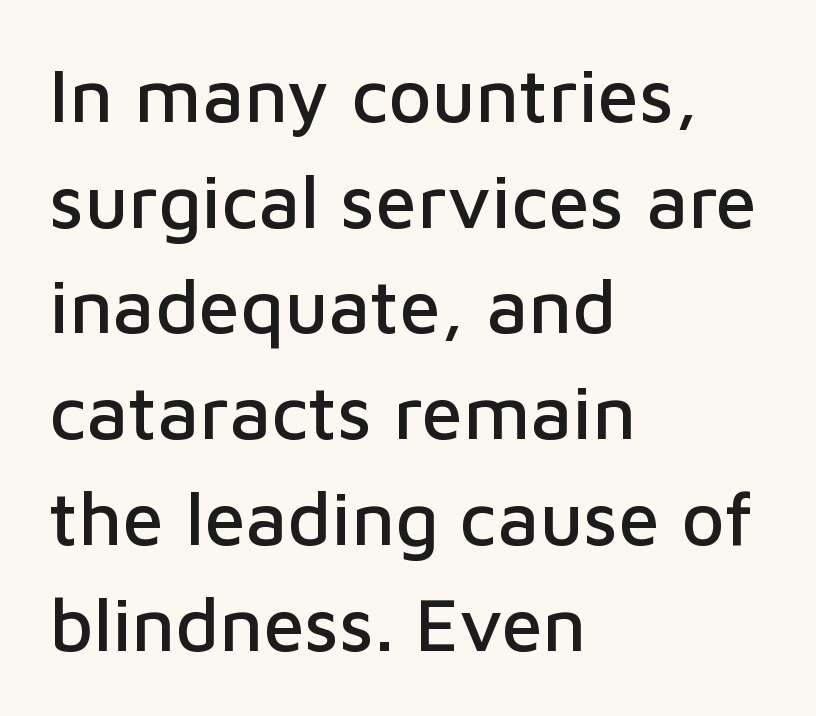
The image shows 75 px sans-serif type, upright; set left-aligned, normal line spacing (1.41x), normal letter spacing, not underlined; low stroke contrast and a medium x-height.
